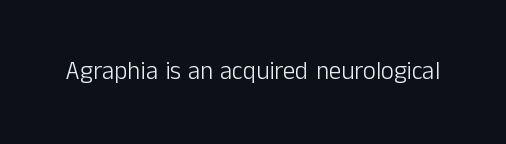
The image shows 25 px text type, upright; set normal letter spacing, not underlined.
